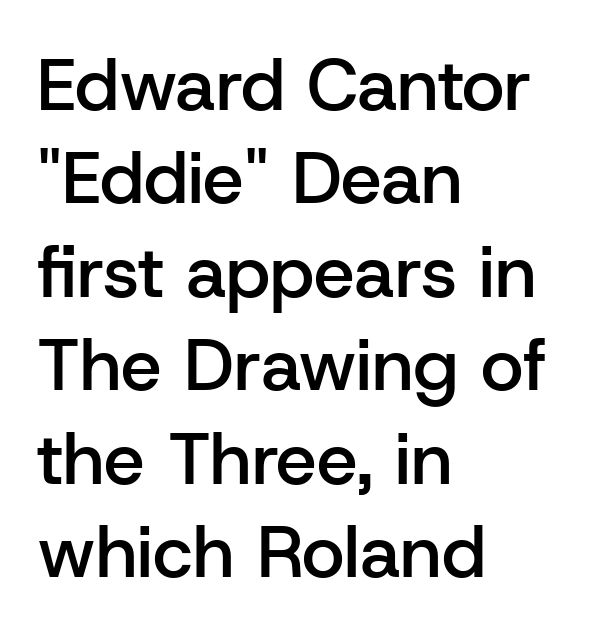
Q: Is the text bold? A: Semi-bold.
Q: Is the text italic (slanted)? A: No, it is upright.
Q: Is the typeface a serif or a sans-serif typeface? A: Sans-serif.
Q: Is the text underlined? A: No.
Q: How is the paragraph aligned? A: Left-aligned.
Q: Is the spacing between letters normal or unusually wide? A: Normal.
Q: Is the spacing between lines tight, normal or loose? A: Normal.
Q: Width (condensed, normal, or wide)? A: Normal.
Q: Stroke contrast? A: Low.
Q: x-height? A: Medium.
Q: Monospaced? A: No.
